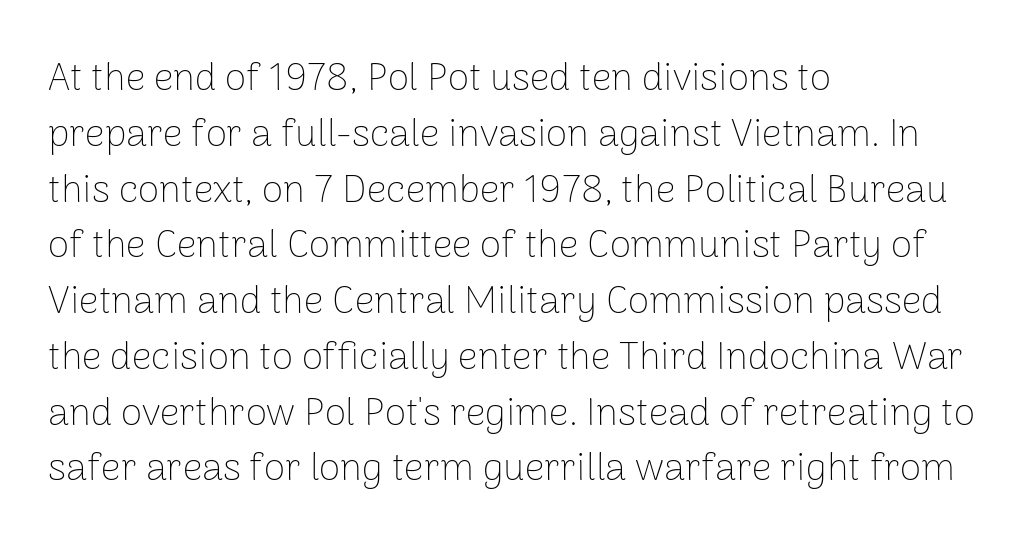
The image shows 39 px thin sans-serif type, upright; set left-aligned, normal line spacing (1.43x), normal letter spacing, not underlined; low stroke contrast and a medium x-height.
